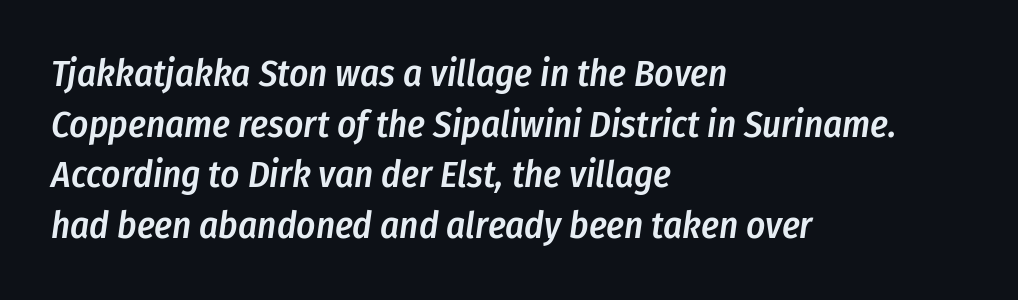
The rendering anchors every line to the left-hand side. Proportional: the letters do not fall into vertical columns. The characters look somewhat weighty, a semibold short of true bold. A bare baseline throughout the passage. A typesetter would call this leading conventional body-copy spacing. The horizontal fit of the characters is conventional and even.
